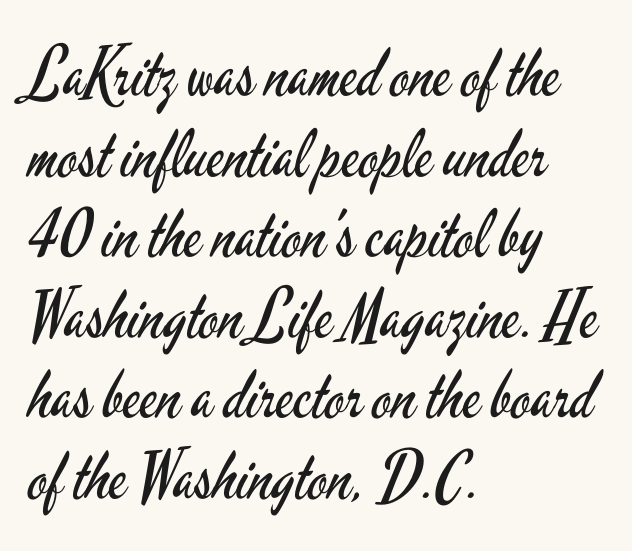
The image shows 66 px regular-weight, condensed sans-serif type; set left-aligned, line spacing 1.22x, normal letter spacing, not underlined; low stroke contrast and a small x-height.
